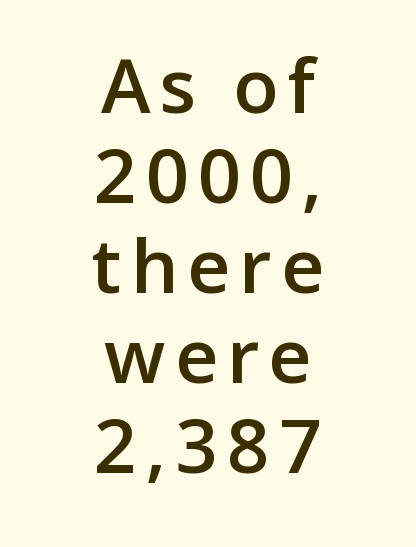
{"serif": "no", "italic": "no", "bold": "semi", "weight": "semibold", "width": "normal", "stroke_contrast": "low", "x_height": "medium", "monospaced": "no", "underline": "no", "align": "center", "line_spacing_ratio": 1.2, "glyph_px": 75}
